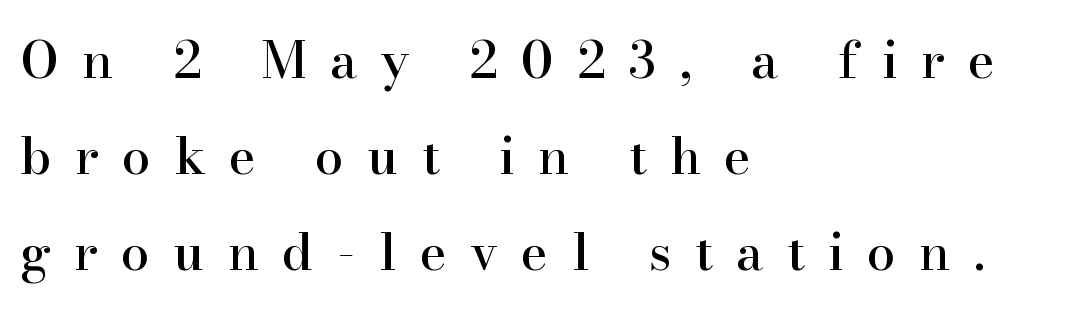
{"serif": "yes", "italic": "no", "width": "normal", "stroke_contrast": "high", "x_height": "small", "monospaced": "no", "underline": "no", "align": "left", "line_spacing_ratio": 1.88, "letter_spacing": "wide", "letter_spacing_em": 0.46, "glyph_px": 51}
